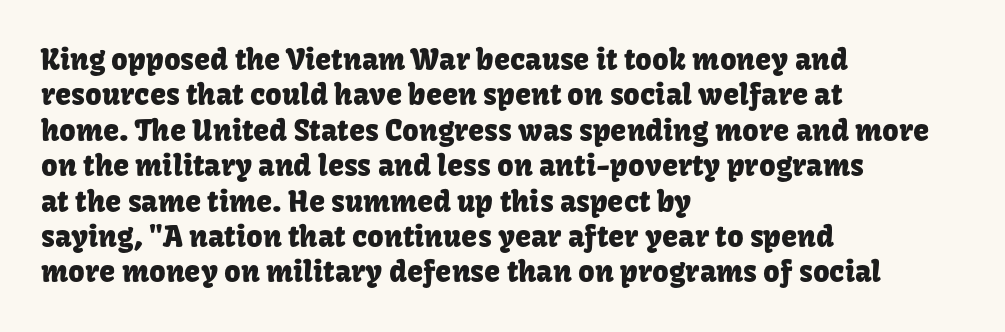
{"serif": "no", "italic": "no", "width": "normal", "stroke_contrast": "low", "x_height": "medium", "monospaced": "no", "underline": "no", "align": "left", "line_spacing_ratio": 1.22, "letter_spacing": "normal", "letter_spacing_em": 0.0, "glyph_px": 29}
